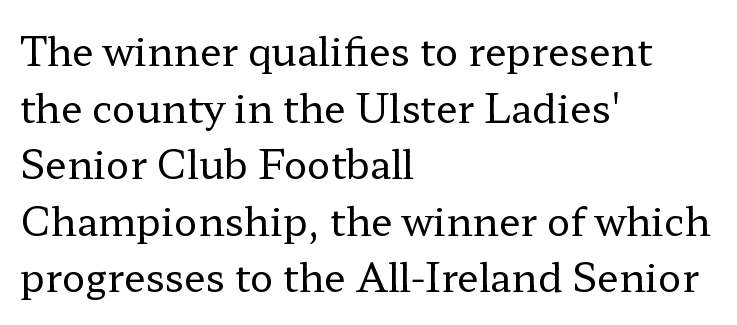
The image shows 39 px regular-weight, wide serif type, upright; set left-aligned, normal line spacing (1.45x), normal letter spacing, not underlined; low stroke contrast and a medium x-height.
